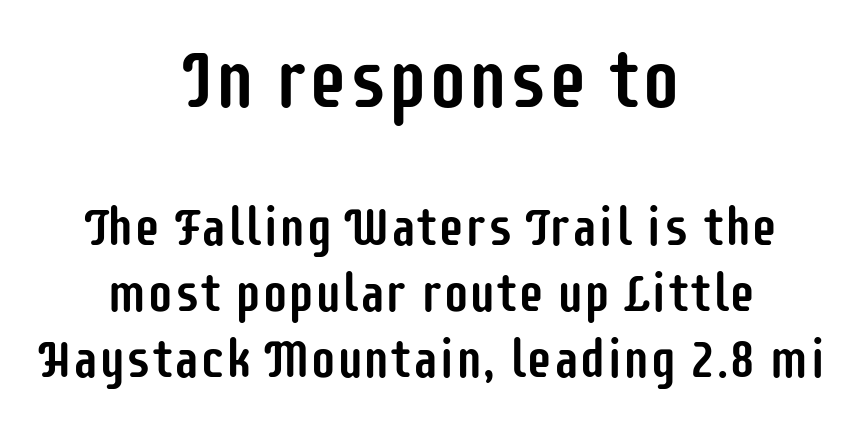
{"serif": "no", "italic": "no", "width": "condensed", "stroke_contrast": "low", "x_height": "large", "monospaced": "no", "underline": "no", "align": "center", "line_spacing": "normal", "line_spacing_ratio": 1.25, "letter_spacing": "normal", "letter_spacing_em": 0.0, "larger_block": "first", "size_ratio": 1.51, "glyph_px": 80}
